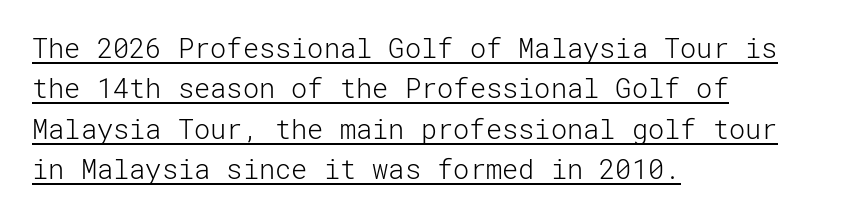
You can see a thin bar hugging the bottom of the glyphs. The rendering keeps characters at their native spacing. Letters have the restrained weight of plain body copy at most. No italicization has been applied; the sample stays upright. What's the leading like? Ordinary, nothing unusual.
